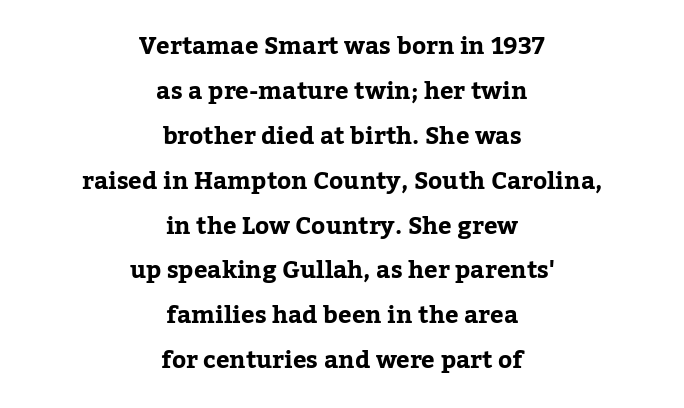
{"italic": "no", "underline": "no", "align": "center", "line_spacing_ratio": 1.87, "letter_spacing": "normal", "letter_spacing_em": 0.0, "glyph_px": 24}
